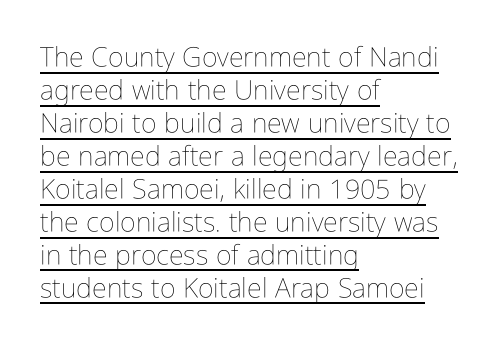
{"italic": "no", "bold": "no", "underline": "yes", "align": "left", "line_spacing_ratio": 1.22, "letter_spacing": "normal", "letter_spacing_em": 0.0, "glyph_px": 27}
